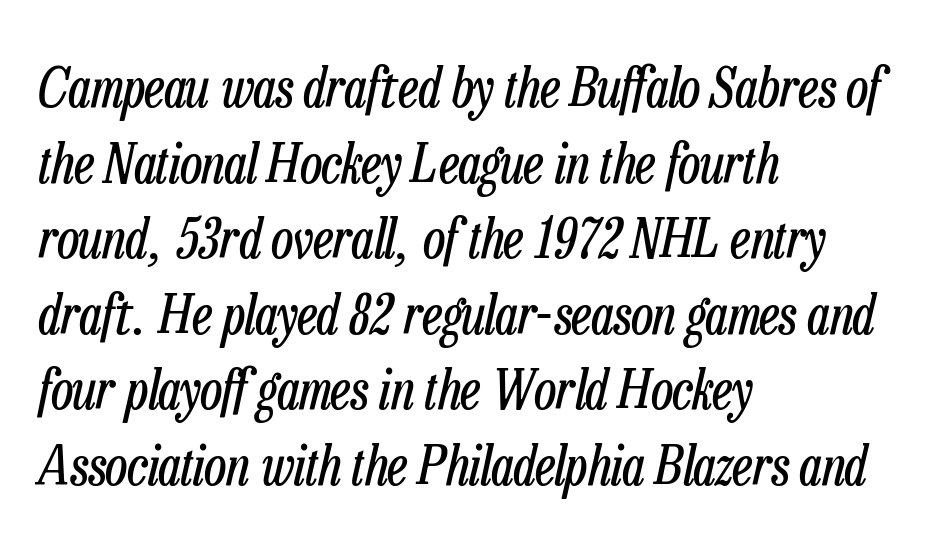
Q: Is the text bold? A: No.
Q: Is the text italic (slanted)? A: Yes, it leans right by about 13 degrees.
Q: Is the text underlined? A: No.
Q: How is the paragraph aligned? A: Left-aligned.
Q: Is the spacing between letters normal or unusually wide? A: Normal.
Q: Is the spacing between lines tight, normal or loose? A: Normal.
Q: Width (condensed, normal, or wide)? A: Condensed.
Q: Stroke contrast? A: Low.
Q: x-height? A: Medium.
Q: Monospaced? A: No.
